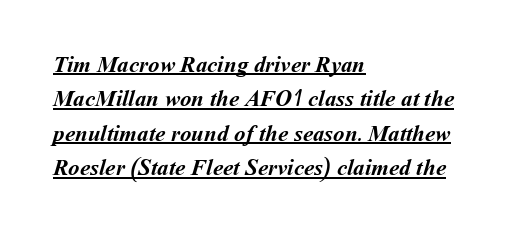
Heavy-handed strokes throughout: this text is bold. Is there much room between lines? A standard amount, neither cramped nor airy. Layout note: lines flush left. Observe the ordinary spacing: letters are neighbours, not strangers. These characters rest on top of a visible drawn line.
